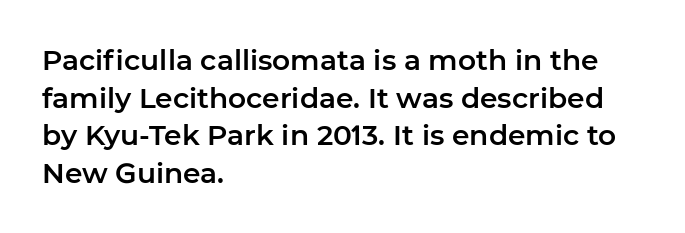
The image shows 28 px sans-serif type, upright; set left-aligned, normal line spacing (1.34x), normal letter spacing, not underlined; low stroke contrast and a medium x-height.
